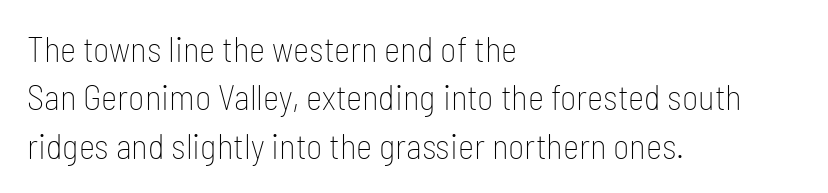
The image shows 35 px thin, condensed sans-serif type, upright; set left-aligned, normal line spacing (1.38x), normal letter spacing, not underlined; low stroke contrast and a medium x-height.
